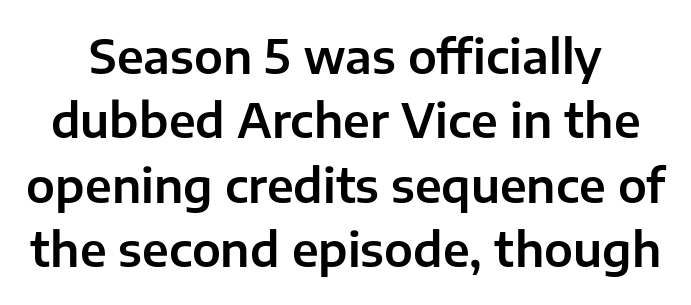
Glyph-to-glyph distance matches everyday printed text. Is this a sans? Yes — the strokes have no serifs. Quick note: not italic, upright. Each letter keeps its own natural width here, so spacing adapts to shape. This block has exactly the height ordinary leading produces.
